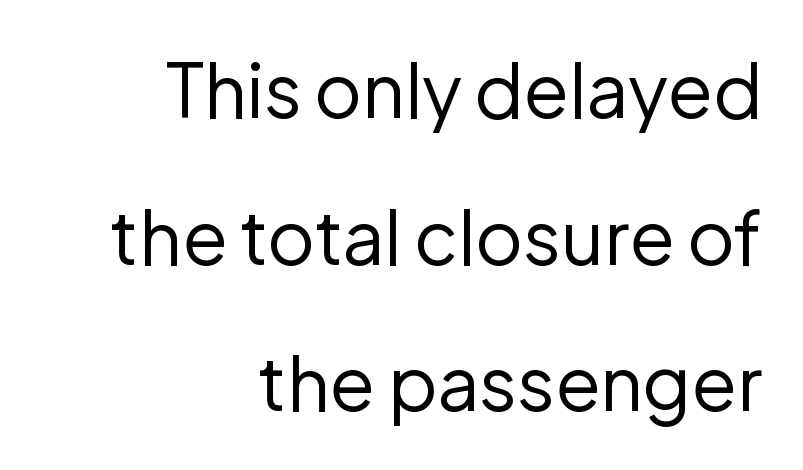
The rendering uses natural spacing where letterforms have individual widths. Notice the wide empty band between every row — that's loose leading. Where is the straight margin? On the right. The baseline area is clear.
